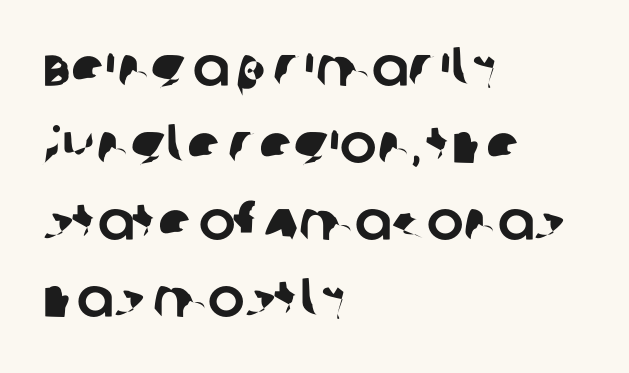
{"serif": "no", "width": "normal", "stroke_contrast": "low", "x_height": "large", "monospaced": "no", "underline": "no", "align": "left", "line_spacing": "normal", "line_spacing_ratio": 1.4, "letter_spacing": "normal", "letter_spacing_em": 0.0, "glyph_px": 55}
